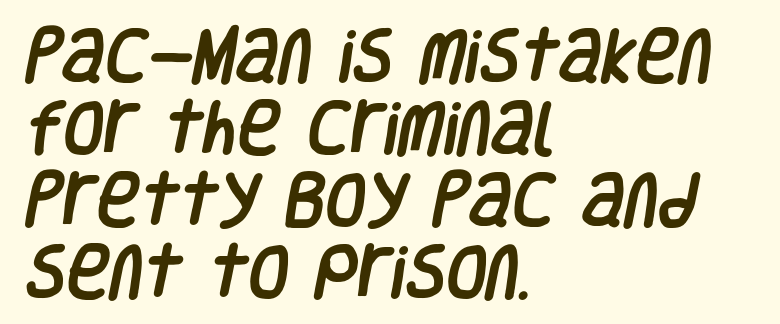
{"serif": "no", "width": "condensed", "stroke_contrast": "low", "x_height": "large", "monospaced": "no", "underline": "no", "align": "left", "line_spacing_ratio": 1.22, "letter_spacing": "normal", "letter_spacing_em": 0.0, "glyph_px": 59}
